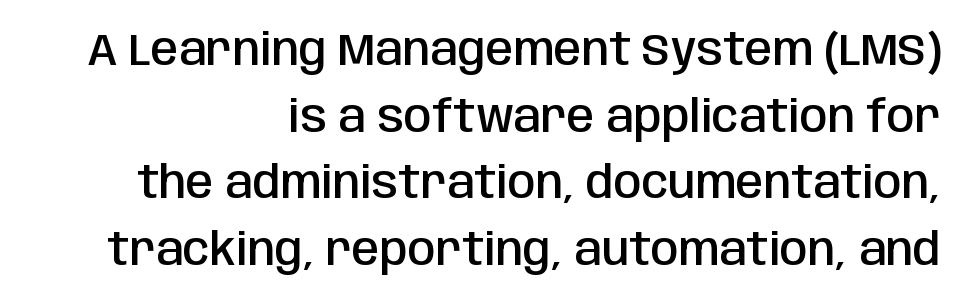
Q: Is the text bold? A: Semi-bold.
Q: Is the text italic (slanted)? A: No, it is upright.
Q: Is the typeface a serif or a sans-serif typeface? A: Sans-serif.
Q: Is the text underlined? A: No.
Q: How is the paragraph aligned? A: Right-aligned.
Q: Is the spacing between letters normal or unusually wide? A: Normal.
Q: Is the spacing between lines tight, normal or loose? A: Normal.
Q: Width (condensed, normal, or wide)? A: Condensed.
Q: Stroke contrast? A: Low.
Q: x-height? A: Large.
Q: Monospaced? A: No.
